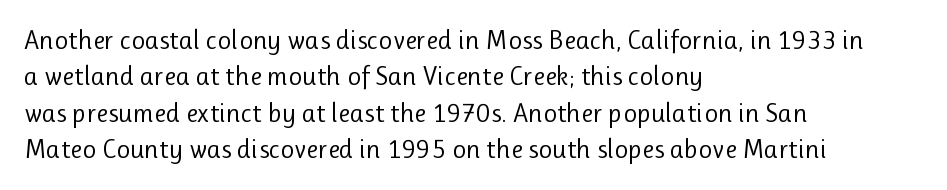
The image shows 27 px text type, upright; set left-aligned, normal line spacing (1.35x), normal letter spacing, not underlined.
